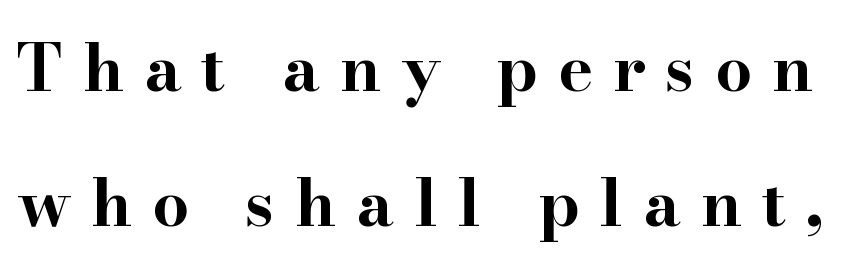
{"serif": "yes", "italic": "no", "bold": "yes", "weight": "bold", "width": "wide", "stroke_contrast": "high", "x_height": "small", "monospaced": "no", "underline": "no", "line_spacing": "loose", "line_spacing_ratio": 2.08, "letter_spacing": "wide", "letter_spacing_em": 0.31, "glyph_px": 65}
